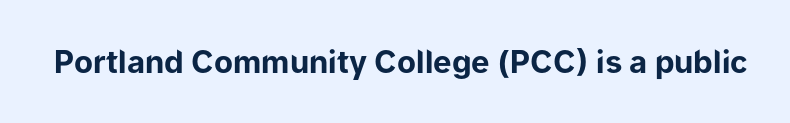
Q: Is the text bold? A: Yes.
Q: Is the text italic (slanted)? A: No, it is upright.
Q: Is the typeface a serif or a sans-serif typeface? A: Sans-serif.
Q: Is the text underlined? A: No.
Q: Is the spacing between letters normal or unusually wide? A: Normal.
Q: Width (condensed, normal, or wide)? A: Normal.
Q: Stroke contrast? A: Low.
Q: x-height? A: Medium.
Q: Monospaced? A: No.
